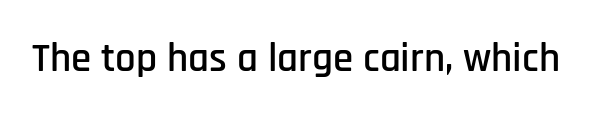
{"serif": "no", "italic": "no", "width": "condensed", "stroke_contrast": "low", "x_height": "large", "monospaced": "no", "underline": "no", "letter_spacing": "normal", "letter_spacing_em": 0.0, "glyph_px": 41}
